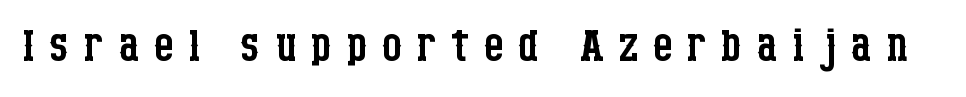
The image shows 63 px regular-weight, condensed serif type, upright; set unusually wide letter spacing (+0.23 em), not underlined; low stroke contrast and a large x-height.
